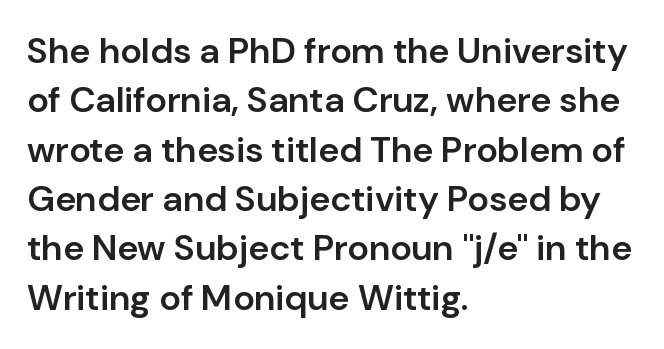
The image shows 36 px semibold sans-serif type, upright; set left-aligned, normal line spacing (1.37x), normal letter spacing, not underlined; low stroke contrast and a medium x-height.
